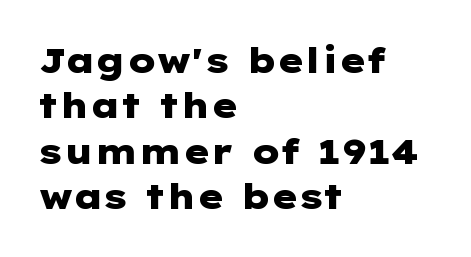
Q: Is the text bold? A: Yes.
Q: Is the text italic (slanted)? A: No, it is upright.
Q: Is the typeface a serif or a sans-serif typeface? A: Sans-serif.
Q: Is the text underlined? A: No.
Q: How is the paragraph aligned? A: Left-aligned.
Q: Is the spacing between letters normal or unusually wide? A: Normal.
Q: Is the spacing between lines tight, normal or loose? A: Normal.
Q: Width (condensed, normal, or wide)? A: Wide.
Q: Stroke contrast? A: Low.
Q: x-height? A: Medium.
